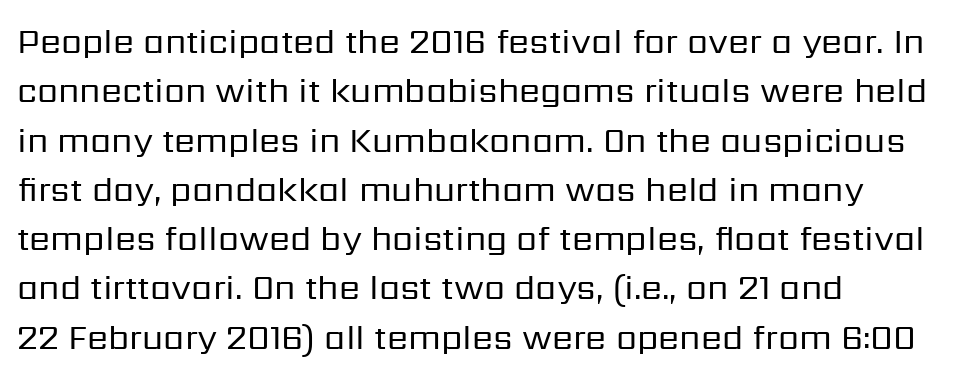
Q: Is the text bold? A: No.
Q: Is the text italic (slanted)? A: No, it is upright.
Q: Is the typeface a serif or a sans-serif typeface? A: Sans-serif.
Q: Is the text underlined? A: No.
Q: How is the paragraph aligned? A: Left-aligned.
Q: Is the spacing between letters normal or unusually wide? A: Normal.
Q: Is the spacing between lines tight, normal or loose? A: Normal.
Q: Width (condensed, normal, or wide)? A: Normal.
Q: Stroke contrast? A: Low.
Q: x-height? A: Medium.
Q: Monospaced? A: No.
